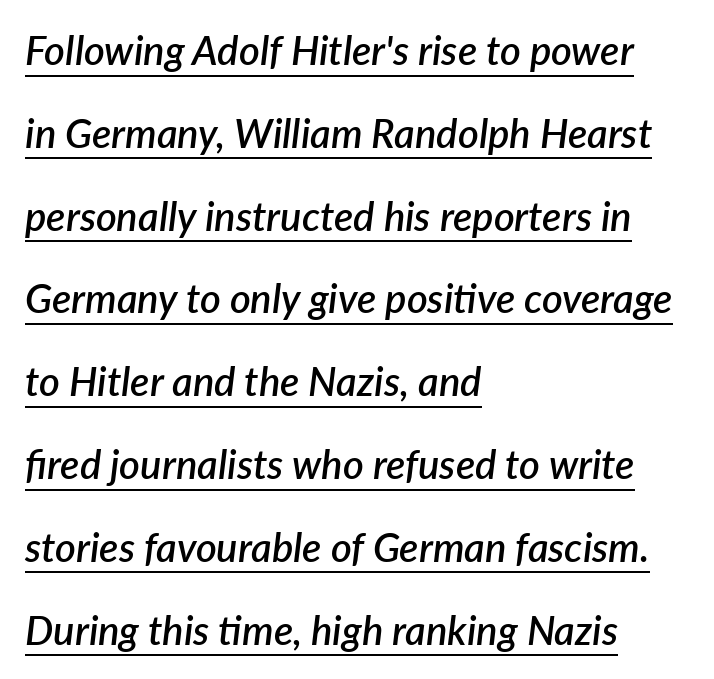
The image shows 40 px semibold type, italic (leaning right); set left-aligned, loose line spacing (2.07x), normal letter spacing, underlined; low stroke contrast and a medium x-height.
